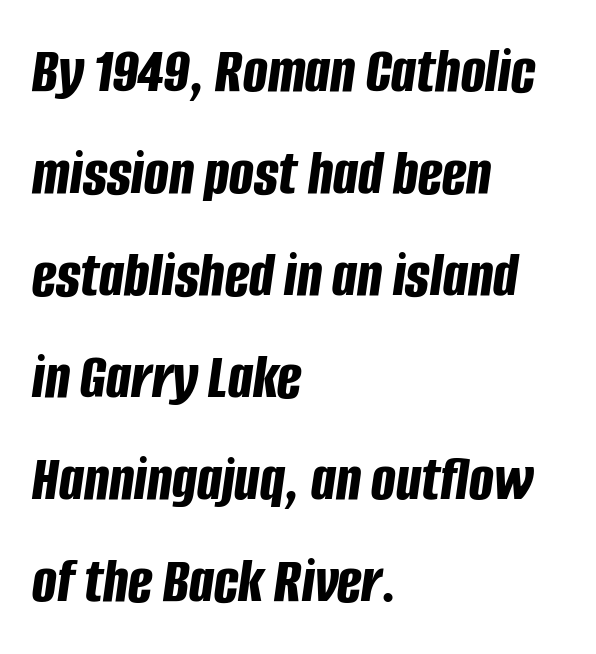
Q: Is the text bold? A: Yes.
Q: Is the text italic (slanted)? A: Yes, it leans right by about 8 degrees.
Q: Is the text underlined? A: No.
Q: How is the paragraph aligned? A: Left-aligned.
Q: Is the spacing between letters normal or unusually wide? A: Normal.
Q: Is the spacing between lines tight, normal or loose? A: Normal.
Q: Width (condensed, normal, or wide)? A: Condensed.
Q: Stroke contrast? A: Low.
Q: x-height? A: Large.
Q: Monospaced? A: No.
